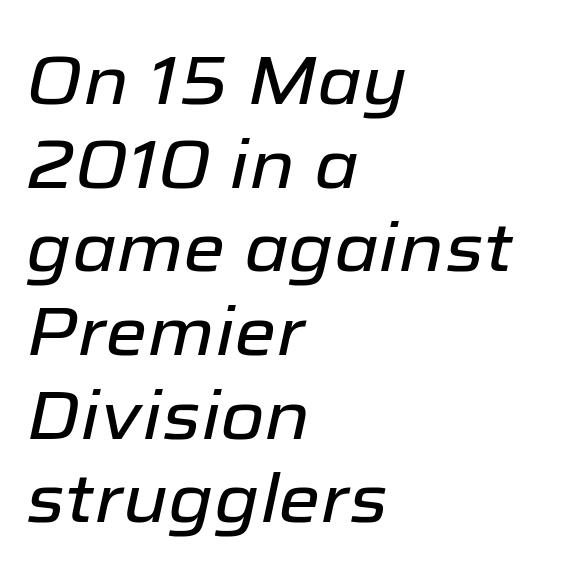
The image shows 68 px text type, italic (leaning right); set left-aligned, line spacing 1.23x, normal letter spacing, not underlined; low stroke contrast and a medium x-height.
